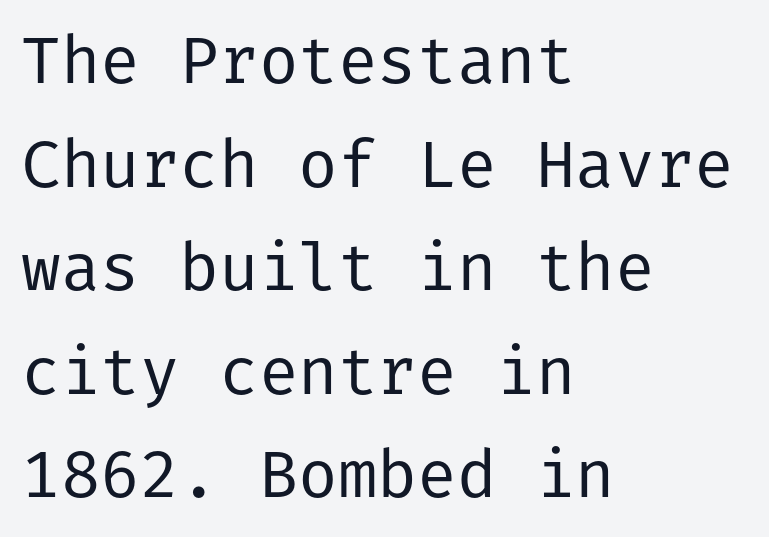
No italicization has been applied; the sample stays upright. A student would call this left alignment; a typographer would say flush left, rag right. The rows are spaced the way most documents space them. Unlike a traditional serif, this face leaves its strokes unadorned. Does extra space separate the letters? No, they use regular spacing.
